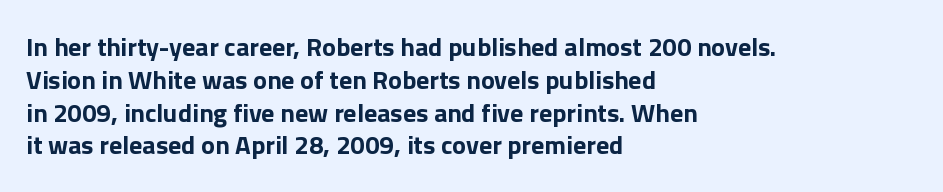
The image shows 26 px bold type, upright; set left-aligned, normal line spacing (1.26x), normal letter spacing, not underlined.
